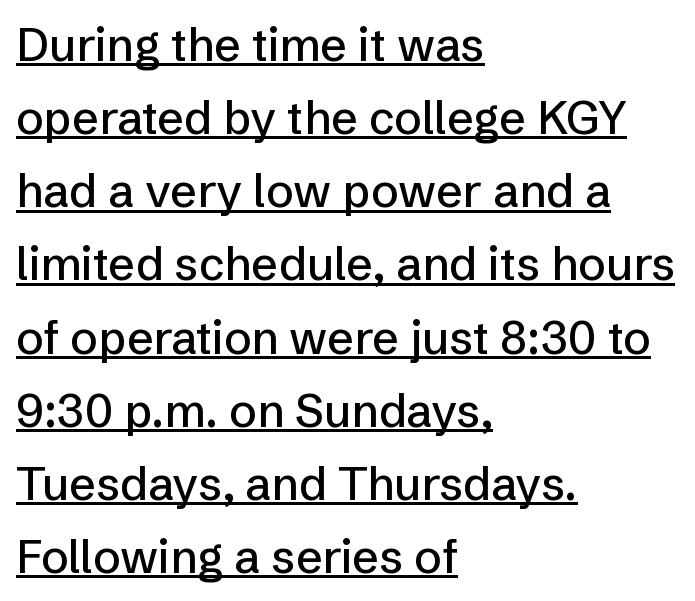
{"serif": "no", "italic": "no", "width": "normal", "stroke_contrast": "low", "x_height": "medium", "monospaced": "no", "underline": "yes", "align": "left", "line_spacing": "normal", "line_spacing_ratio": 1.59, "letter_spacing": "normal", "letter_spacing_em": 0.0, "glyph_px": 46}
